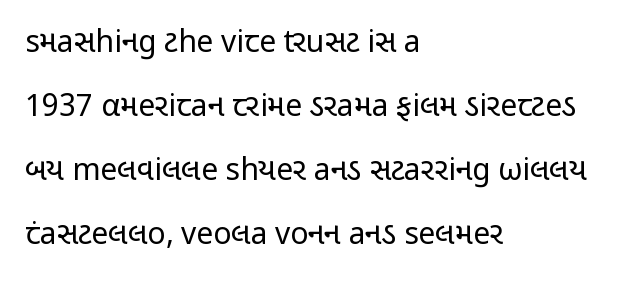
The image shows 30 px regular-weight, condensed sans-serif type, upright; set left-aligned, loose line spacing (2.13x), normal letter spacing, not underlined; low stroke contrast and a medium x-height.
